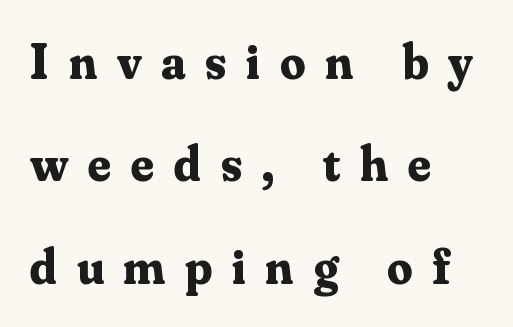
Q: Is the text bold? A: Yes.
Q: Is the text italic (slanted)? A: No, it is upright.
Q: Is the typeface a serif or a sans-serif typeface? A: Serif.
Q: Is the text underlined? A: No.
Q: How is the paragraph aligned? A: Left-aligned.
Q: Is the spacing between letters normal or unusually wide? A: Unusually wide.
Q: Is the spacing between lines tight, normal or loose? A: Loose.
Q: Width (condensed, normal, or wide)? A: Normal.
Q: Stroke contrast? A: Medium.
Q: x-height? A: Small.
Q: Monospaced? A: No.
